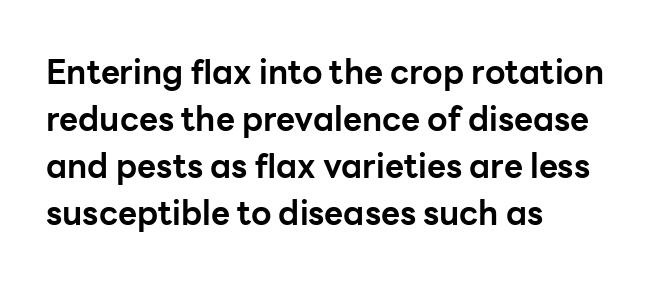
Q: Is the text bold? A: Yes.
Q: Is the text italic (slanted)? A: No, it is upright.
Q: Is the typeface a serif or a sans-serif typeface? A: Sans-serif.
Q: Is the text underlined? A: No.
Q: How is the paragraph aligned? A: Left-aligned.
Q: Is the spacing between letters normal or unusually wide? A: Normal.
Q: Is the spacing between lines tight, normal or loose? A: Normal.
Q: Width (condensed, normal, or wide)? A: Normal.
Q: Stroke contrast? A: Low.
Q: x-height? A: Medium.
Q: Monospaced? A: No.
